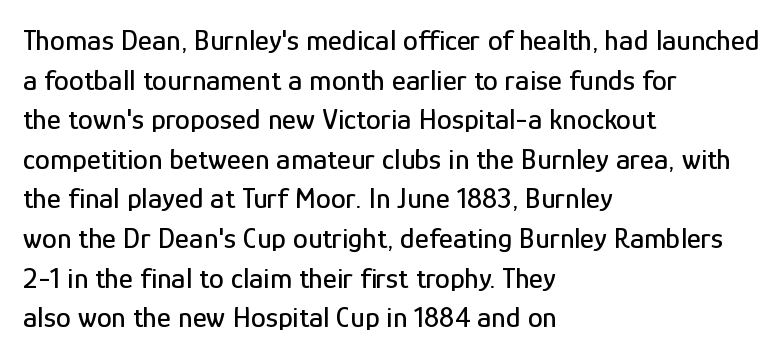
Q: Is the text italic (slanted)? A: No, it is upright.
Q: Is the typeface a serif or a sans-serif typeface? A: Sans-serif.
Q: Is the text underlined? A: No.
Q: How is the paragraph aligned? A: Left-aligned.
Q: Is the spacing between letters normal or unusually wide? A: Normal.
Q: Is the spacing between lines tight, normal or loose? A: Normal.
Q: Width (condensed, normal, or wide)? A: Condensed.
Q: Stroke contrast? A: Low.
Q: x-height? A: Medium.
Q: Monospaced? A: No.
